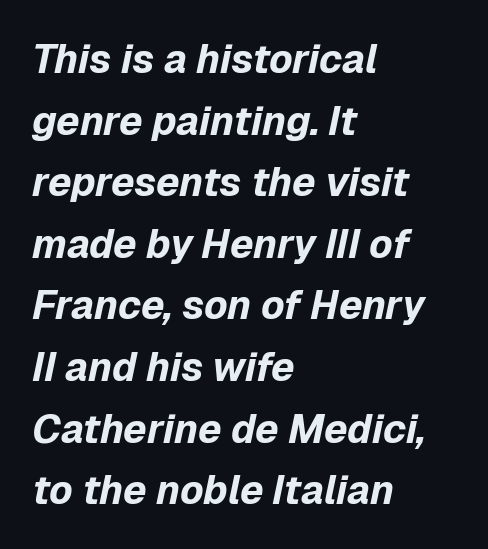
Do the characters align in a grid? No, the font is proportional. This sample uses an oblique cut, with every glyph tilted off the vertical. As a designer I'd log this as weight 700, bold. Words float on clear page, feet unadorned. The setting favours the left margin, as ordinary paragraphs usually do.
